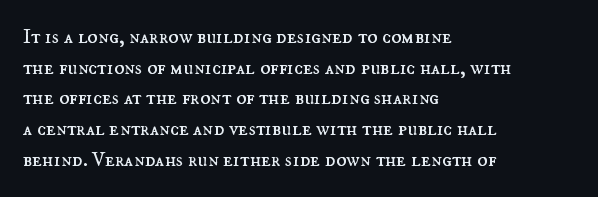
{"italic": "no", "bold": "no", "underline": "no", "align": "left", "line_spacing": "normal", "line_spacing_ratio": 1.46, "letter_spacing": "normal", "letter_spacing_em": 0.0, "glyph_px": 21}
